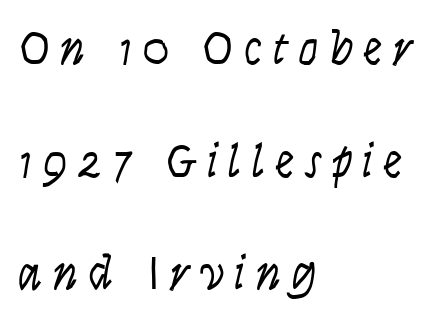
Q: Is the text bold? A: No.
Q: Is the text italic (slanted)? A: Yes, it leans right by about 9 degrees.
Q: Is the text underlined? A: No.
Q: How is the paragraph aligned? A: Left-aligned.
Q: Is the spacing between letters normal or unusually wide? A: Unusually wide.
Q: Is the spacing between lines tight, normal or loose? A: Loose.
Q: Width (condensed, normal, or wide)? A: Condensed.
Q: Stroke contrast? A: Low.
Q: x-height? A: Large.
Q: Monospaced? A: No.
